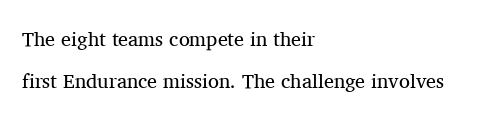
Q: Is the text bold? A: No.
Q: Is the text italic (slanted)? A: No, it is upright.
Q: Is the text underlined? A: No.
Q: How is the paragraph aligned? A: Left-aligned.
Q: Is the spacing between letters normal or unusually wide? A: Normal.
Q: Is the spacing between lines tight, normal or loose? A: Loose.
